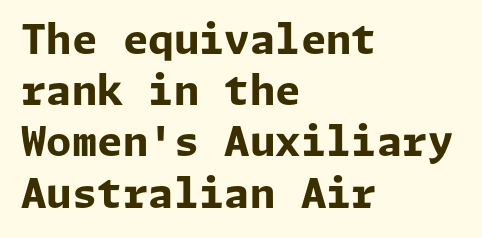
The image shows 41 px bold sans-serif type, upright; set left-aligned, normal line spacing (1.25x), normal letter spacing, not underlined; low stroke contrast and a medium x-height.
